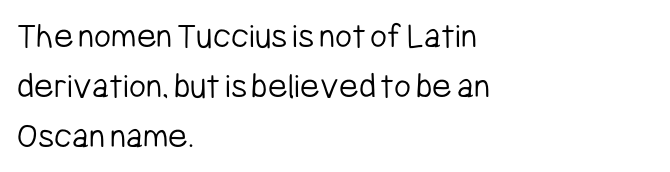
{"serif": "no", "italic": "no", "bold": "no", "weight": "light", "width": "condensed", "stroke_contrast": "low", "x_height": "medium", "monospaced": "no", "underline": "no", "align": "left", "line_spacing": "normal", "line_spacing_ratio": 1.35, "letter_spacing": "normal", "letter_spacing_em": 0.0, "glyph_px": 37}
